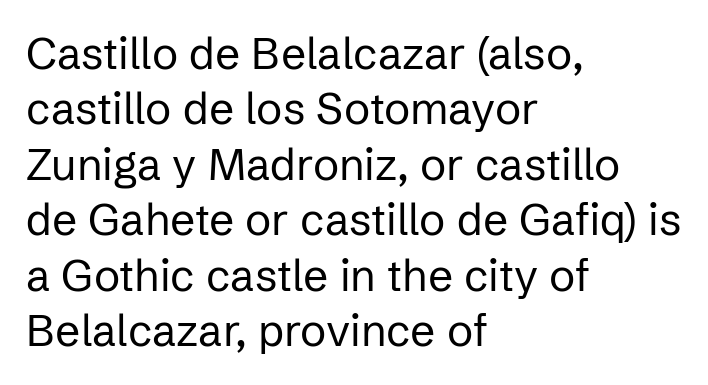
The image shows 44 px regular-weight sans-serif type, upright; set left-aligned, normal line spacing (1.26x), normal letter spacing, not underlined; low stroke contrast and a medium x-height.
